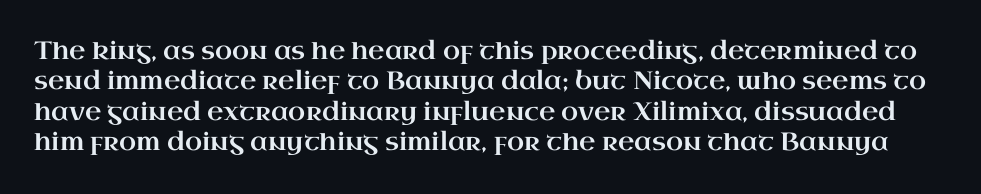
The image shows 25 px text type, upright; set line spacing 1.22x, normal letter spacing, not underlined.
